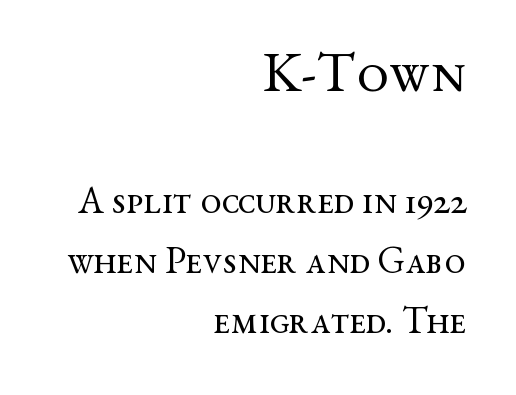
The image shows 57 px regular-weight, wide serif type, upright; set right-aligned, normal line spacing (1.58x), normal letter spacing, not underlined; the first (top) block is 1.5x larger; medium stroke contrast and a medium x-height.
